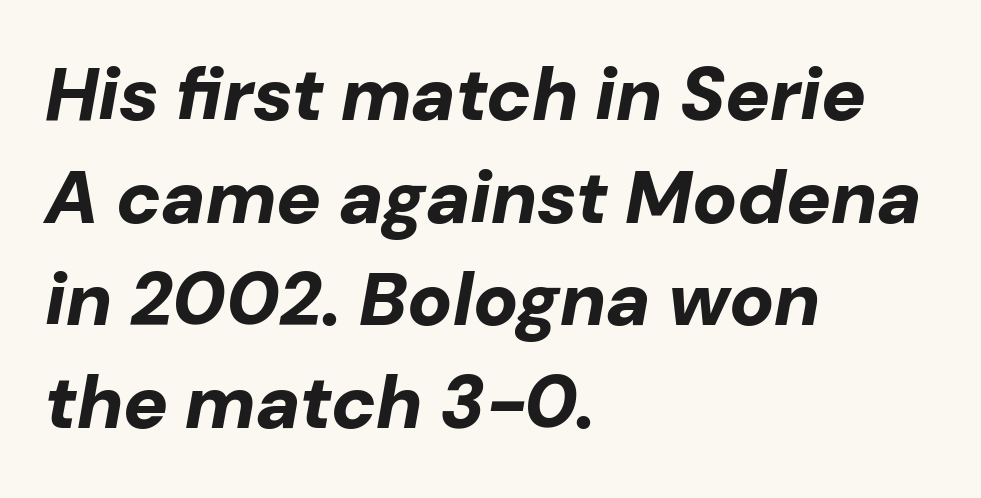
Q: Is the text bold? A: Yes.
Q: Is the text italic (slanted)? A: Yes, it leans right by about 10 degrees.
Q: Is the text underlined? A: No.
Q: How is the paragraph aligned? A: Left-aligned.
Q: Is the spacing between letters normal or unusually wide? A: Normal.
Q: Is the spacing between lines tight, normal or loose? A: Normal.
Q: Width (condensed, normal, or wide)? A: Normal.
Q: Stroke contrast? A: Low.
Q: x-height? A: Medium.
Q: Monospaced? A: No.
